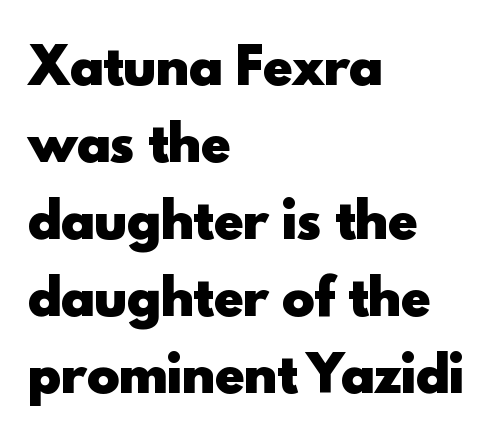
Strokes here are thick enough to call this a true bold. The rendering uses natural spacing where letterforms have individual widths. Caption: multi-line text, flush left, ragged right. The type sits square on the baseline with zero lean. This block has exactly the height ordinary leading produces.
